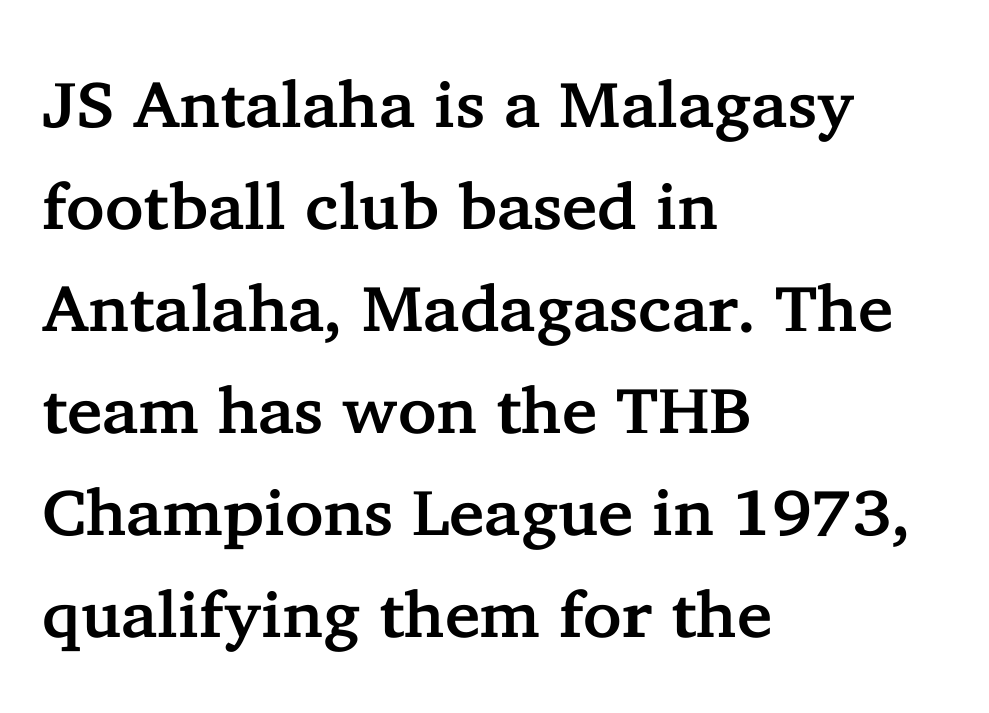
{"serif": "yes", "italic": "no", "width": "normal", "stroke_contrast": "low", "x_height": "medium", "monospaced": "no", "underline": "no", "align": "left", "line_spacing": "normal", "line_spacing_ratio": 1.57, "letter_spacing": "normal", "letter_spacing_em": 0.0, "glyph_px": 65}
